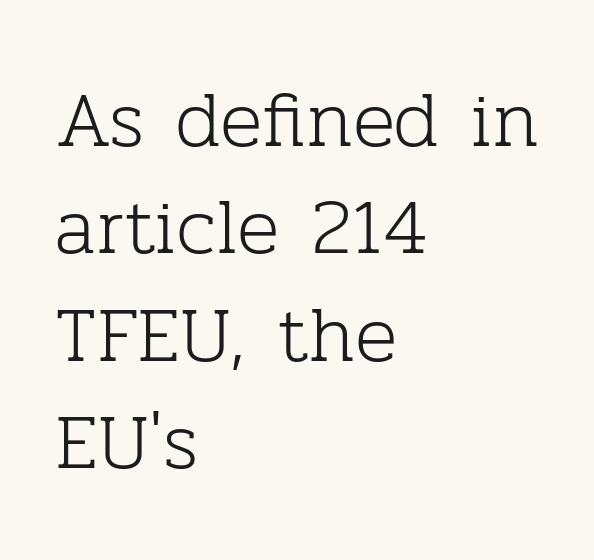
Just letters on the line, the space beneath them empty. This rendering uses left alignment, leaving the right contour irregular. A typesetter would mark this as roman, not italic. The typeface chosen for these lines features serifs. The letters advance in unequal steps, a hallmark of proportional type. The letterforms sit at book weight or below.
